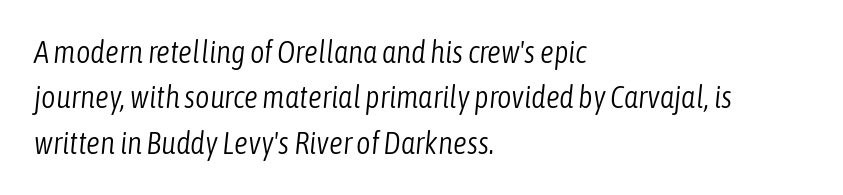
The passage shown leans; its letterforms are oblique. Check under the words: just untouched page. The line-height multiplier appears to be the usual default. You could not count columns in this text — the font is proportionally spaced. What stands out about the letter spacing? Nothing — it is the standard amount.
